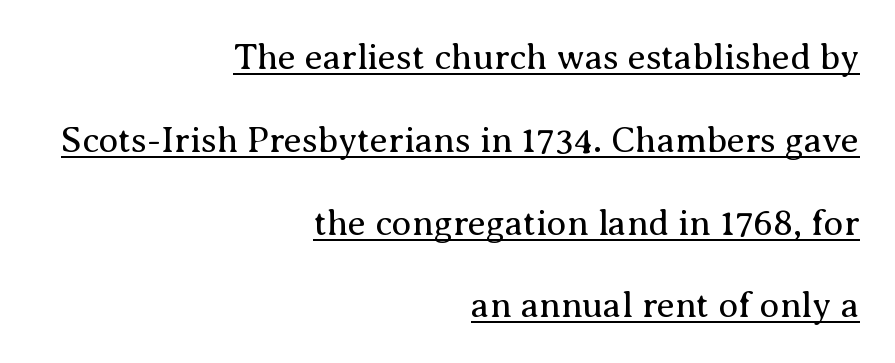
The image shows 36 px regular-weight serif type, upright; set right-aligned, loose line spacing (2.3x), normal letter spacing, underlined; medium stroke contrast and a medium x-height.
